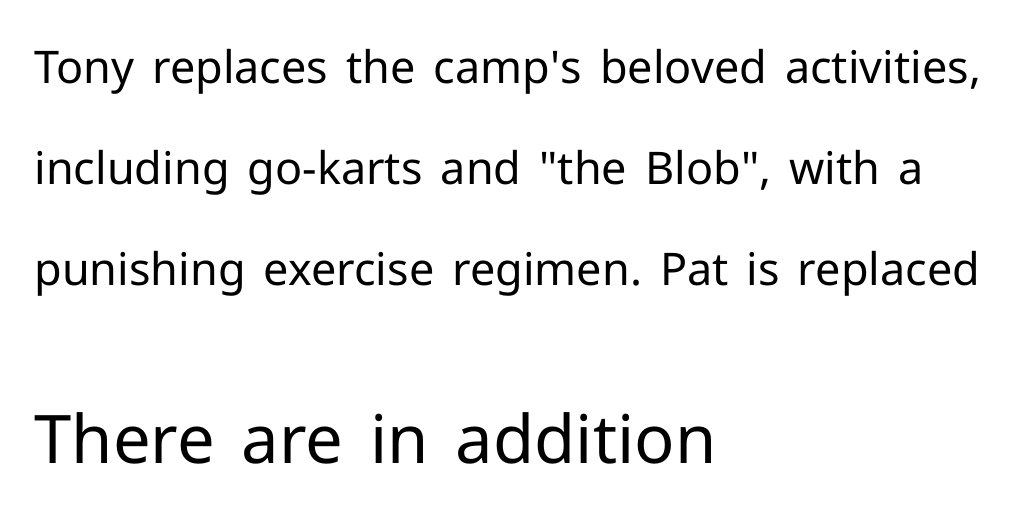
The image shows 67 px regular-weight sans-serif type, upright; set left-aligned, loose line spacing (2.25x), normal letter spacing, not underlined; the second (bottom) block is 1.49x larger; low stroke contrast and a medium x-height.
